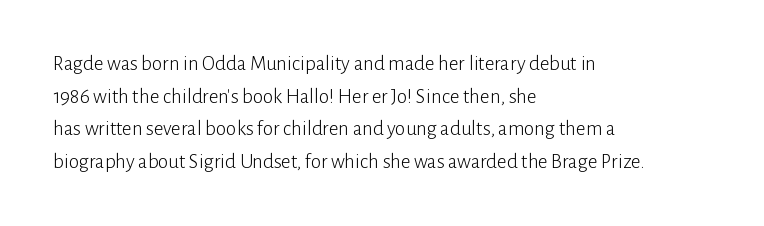
{"italic": "no", "bold": "no", "underline": "no", "align": "left", "line_spacing": "normal", "line_spacing_ratio": 1.55, "letter_spacing": "normal", "letter_spacing_em": 0.0, "glyph_px": 21}
